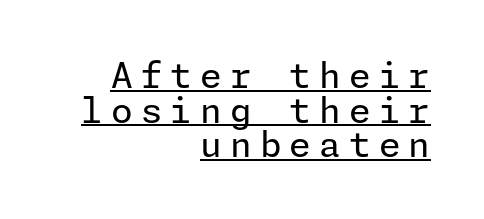
{"serif": "no", "italic": "no", "bold": "no", "weight": "regular", "width": "normal", "stroke_contrast": "low", "x_height": "medium", "underline": "yes", "align": "right", "line_spacing": "tight", "line_spacing_ratio": 0.99, "letter_spacing": "wide", "letter_spacing_em": 0.23, "glyph_px": 35}
